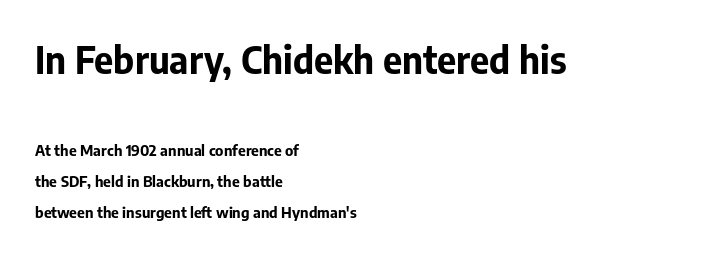
Q: Is the text bold? A: Yes.
Q: Is the text italic (slanted)? A: No, it is upright.
Q: Is the typeface a serif or a sans-serif typeface? A: Sans-serif.
Q: Is the text underlined? A: No.
Q: How is the paragraph aligned? A: Left-aligned.
Q: Is the spacing between letters normal or unusually wide? A: Normal.
Q: Is the spacing between lines tight, normal or loose? A: Loose.
Q: Which block of text is set in a larger size, the first (top) or the second (bottom)? A: The first (top) one.
Q: Width (condensed, normal, or wide)? A: Normal.
Q: Stroke contrast? A: Low.
Q: x-height? A: Medium.
Q: Monospaced? A: No.
